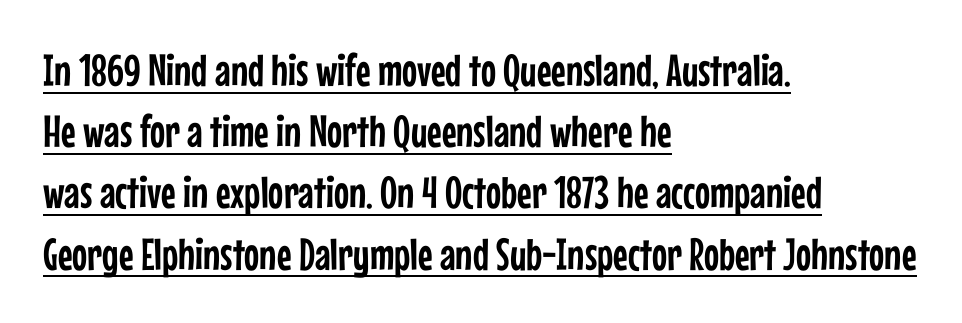
{"serif": "no", "italic": "no", "width": "condensed", "stroke_contrast": "low", "x_height": "medium", "monospaced": "no", "underline": "yes", "align": "left", "line_spacing": "normal", "line_spacing_ratio": 1.36, "letter_spacing": "normal", "letter_spacing_em": 0.0, "glyph_px": 45}
